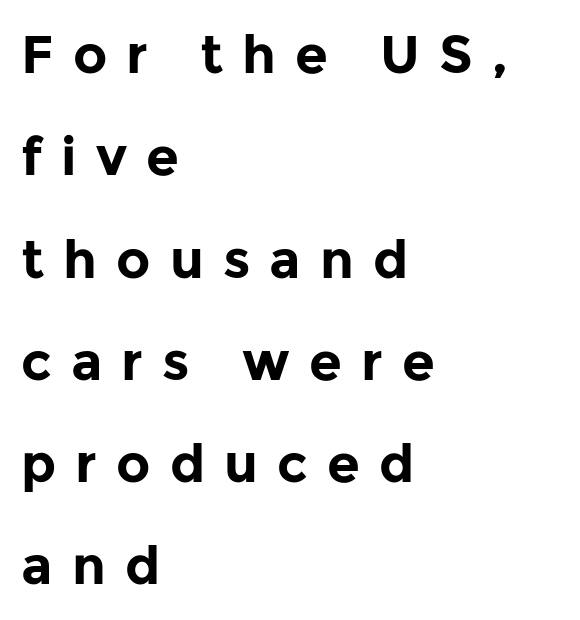
The image shows 53 px bold sans-serif type, upright; set left-aligned, loose line spacing (1.93x), unusually wide letter spacing (+0.36 em), not underlined; low stroke contrast and a medium x-height.
